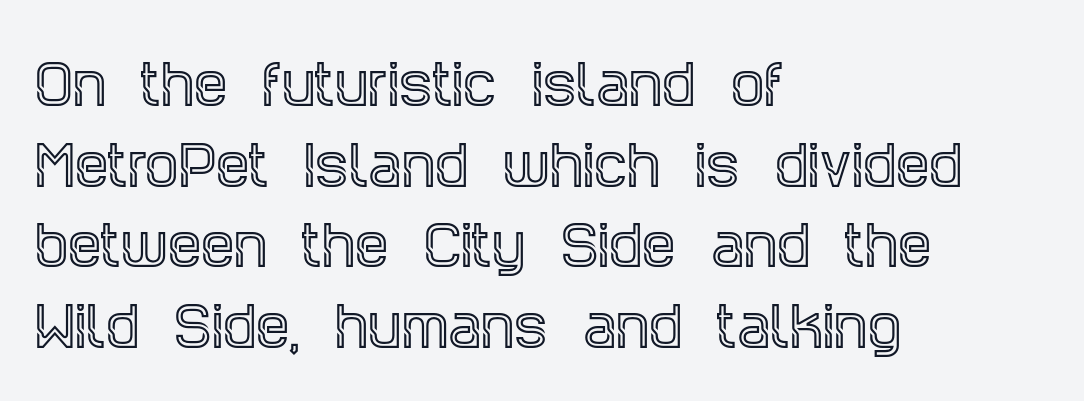
Q: Is the text italic (slanted)? A: No, it is upright.
Q: Is the typeface a serif or a sans-serif typeface? A: Serif.
Q: Is the text underlined? A: No.
Q: How is the paragraph aligned? A: Left-aligned.
Q: Is the spacing between letters normal or unusually wide? A: Normal.
Q: Is the spacing between lines tight, normal or loose? A: Normal.
Q: Width (condensed, normal, or wide)? A: Condensed.
Q: x-height? A: Large.
Q: Monospaced? A: No.
